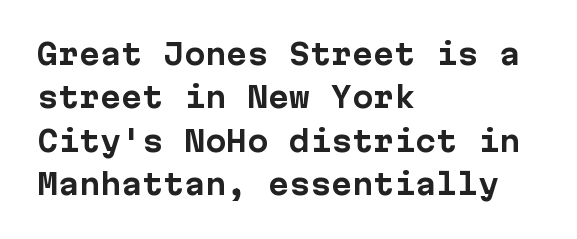
The image shows 28 px bold sans-serif type, upright; set left-aligned, normal line spacing (1.55x), normal letter spacing, not underlined; low stroke contrast and a medium x-height.
